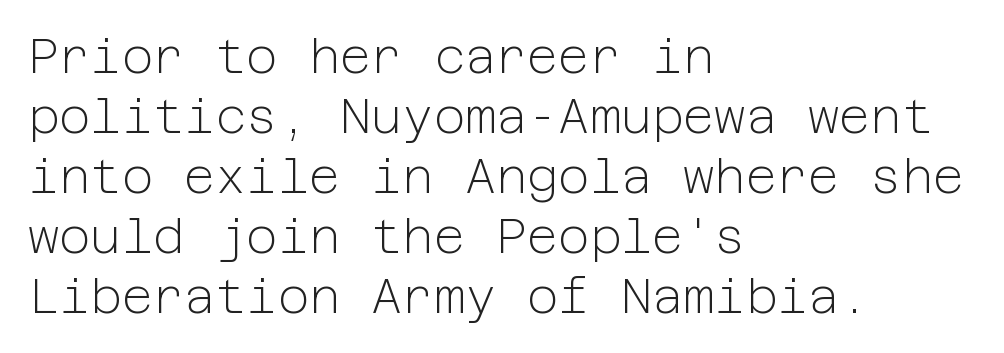
Any mark beneath the type? The region is blank. Observe the ordinary spacing: letters are neighbours, not strangers. Stroke terminals: plain, sans-serif. When letters stand straight like this, we call the style roman or upright.
